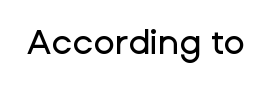
Q: Is the text italic (slanted)? A: No, it is upright.
Q: Is the typeface a serif or a sans-serif typeface? A: Sans-serif.
Q: Is the text underlined? A: No.
Q: Is the spacing between letters normal or unusually wide? A: Normal.
Q: Width (condensed, normal, or wide)? A: Normal.
Q: Stroke contrast? A: Low.
Q: x-height? A: Medium.
Q: Monospaced? A: No.
